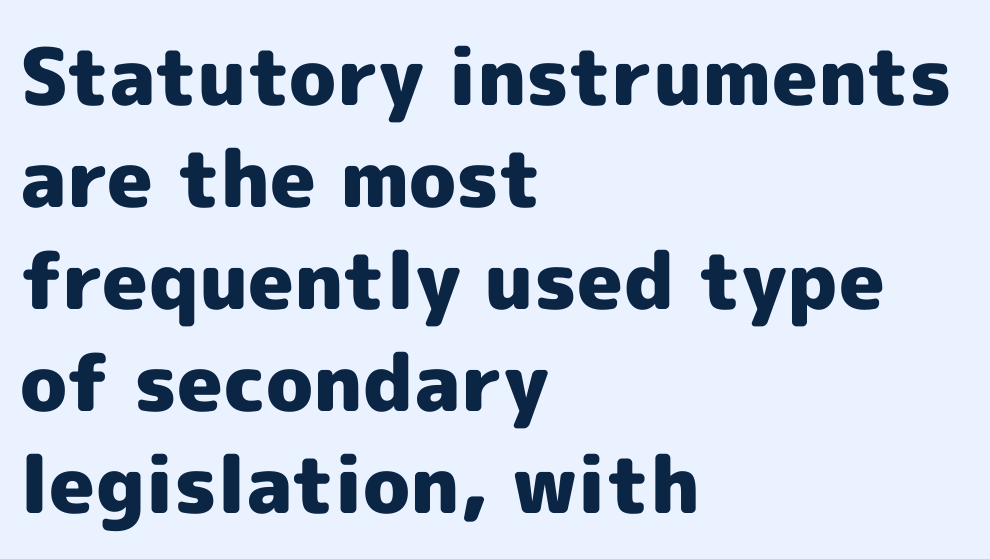
{"serif": "no", "italic": "no", "bold": "yes", "weight": "heavy", "width": "normal", "x_height": "medium", "monospaced": "no", "underline": "no", "align": "left", "line_spacing": "normal", "line_spacing_ratio": 1.29, "letter_spacing": "normal", "letter_spacing_em": 0.0, "glyph_px": 79}
